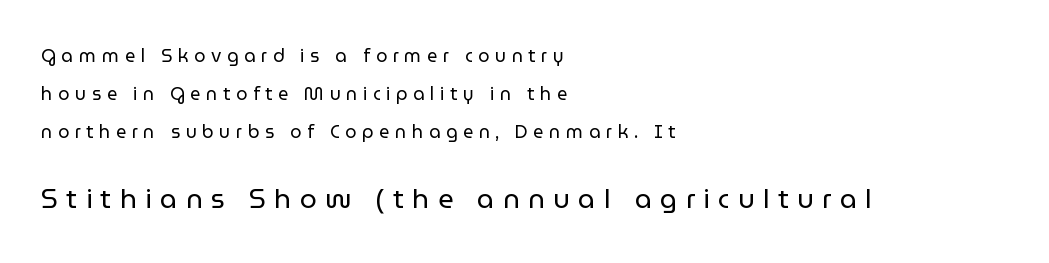
Q: Is the text bold? A: No.
Q: Is the text italic (slanted)? A: No, it is upright.
Q: Is the text underlined? A: No.
Q: How is the paragraph aligned? A: Left-aligned.
Q: Is the spacing between letters normal or unusually wide? A: Unusually wide.
Q: Is the spacing between lines tight, normal or loose? A: Loose.
Q: Which block of text is set in a larger size, the first (top) or the second (bottom)? A: The second (bottom) one.
